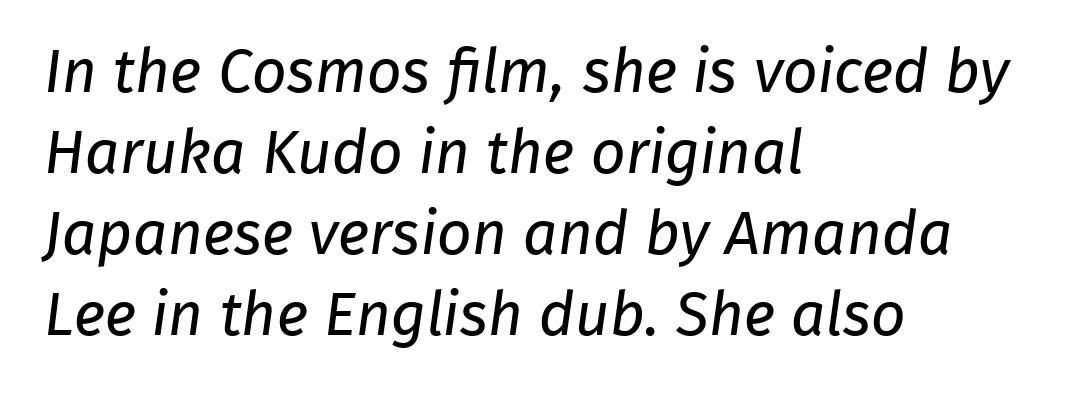
{"serif": "no", "bold": "no", "weight": "regular", "width": "normal", "stroke_contrast": "low", "x_height": "medium", "monospaced": "no", "underline": "no", "align": "left", "line_spacing": "normal", "line_spacing_ratio": 1.33, "letter_spacing": "normal", "letter_spacing_em": 0.0, "glyph_px": 61}
